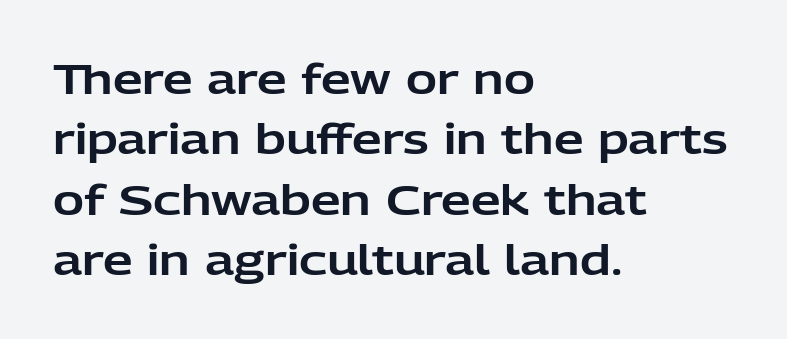
{"serif": "no", "italic": "no", "width": "normal", "stroke_contrast": "low", "x_height": "medium", "monospaced": "no", "underline": "no", "align": "left", "line_spacing": "normal", "line_spacing_ratio": 1.44, "letter_spacing": "normal", "letter_spacing_em": 0.0, "glyph_px": 42}
